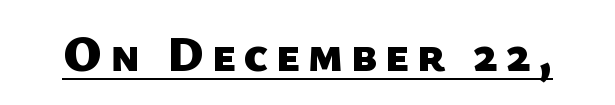
Are there feet on the stems? There aren't — it's a sans. Weight: bold. The rendering uses natural spacing where letterforms have individual widths. Compared with undecorated copy, this sample adds a rule below the words.
